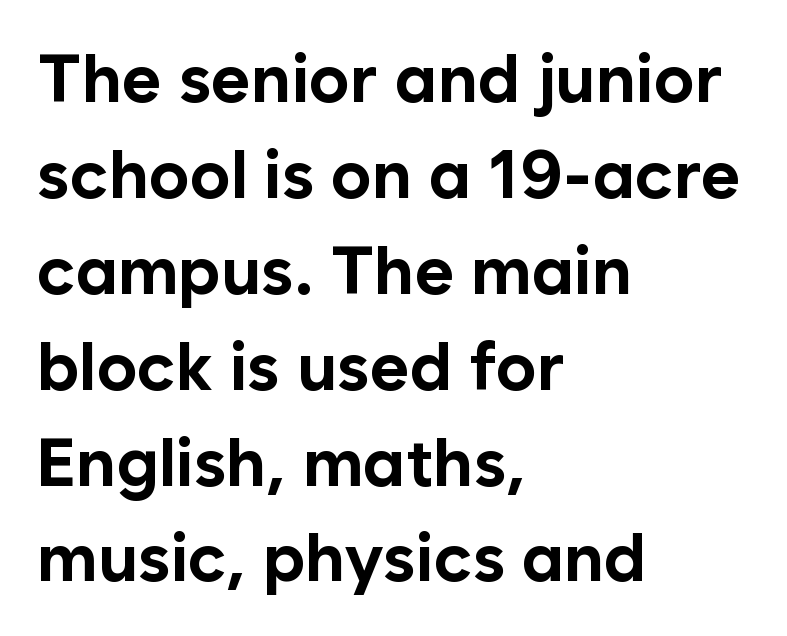
Q: Is the text bold? A: Yes.
Q: Is the text italic (slanted)? A: No, it is upright.
Q: Is the typeface a serif or a sans-serif typeface? A: Sans-serif.
Q: Is the text underlined? A: No.
Q: How is the paragraph aligned? A: Left-aligned.
Q: Is the spacing between letters normal or unusually wide? A: Normal.
Q: Is the spacing between lines tight, normal or loose? A: Normal.
Q: Width (condensed, normal, or wide)? A: Normal.
Q: Stroke contrast? A: Low.
Q: x-height? A: Medium.
Q: Monospaced? A: No.
